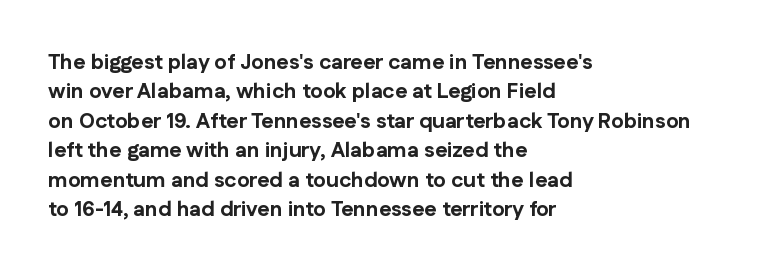
The image shows 21 px bold type, upright; set left-aligned, normal line spacing (1.4x), normal letter spacing, not underlined.
